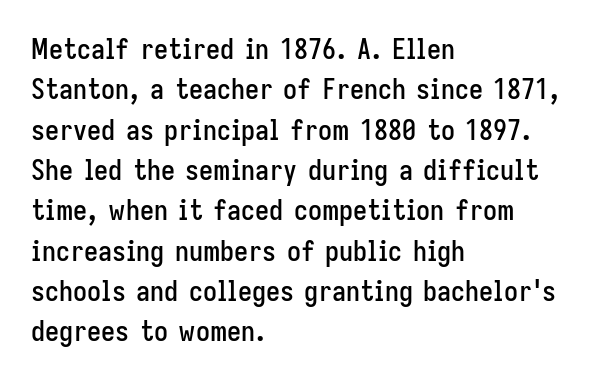
Observe the ordinary spacing: letters are neighbours, not strangers. Style check: upright. Is the block centered? No — it sits flush against the left margin. Check where the strokes stop: nothing finishes them off — pure sans. A clean baseline with only descenders dipping below it. Each letter keeps its own natural width here, so spacing adapts to shape.
